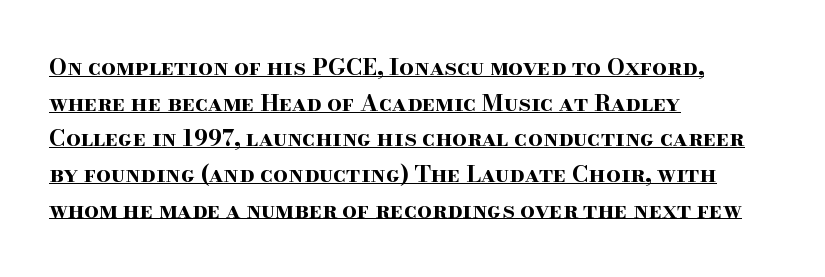
The image shows 23 px bold type, upright; set left-aligned, normal line spacing (1.55x), normal letter spacing, underlined.
